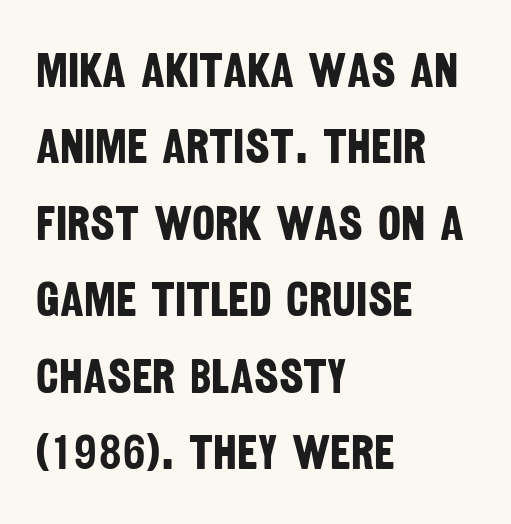
The image shows 49 px bold, condensed sans-serif type; set left-aligned, normal line spacing (1.56x), normal letter spacing, not underlined; low stroke contrast and a large x-height.
